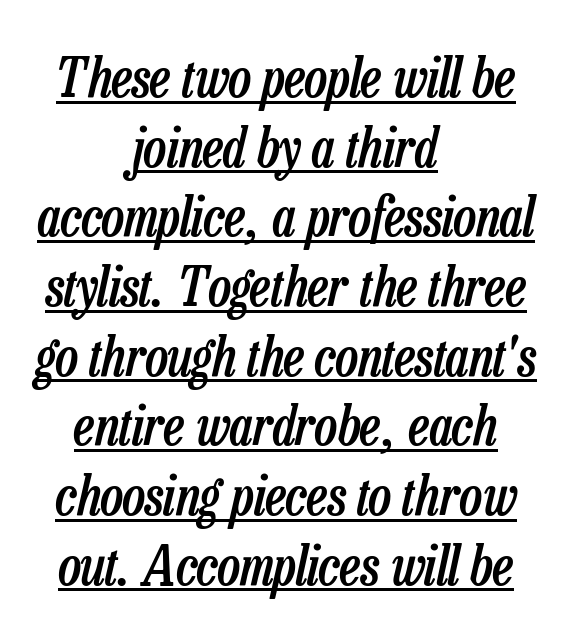
{"italic": "yes", "lean": "right", "slant_degrees": 13, "bold": "semi", "weight": "semibold", "width": "condensed", "stroke_contrast": "low", "x_height": "medium", "monospaced": "no", "underline": "yes", "align": "center", "line_spacing": "normal", "line_spacing_ratio": 1.29, "letter_spacing": "normal", "letter_spacing_em": 0.0, "glyph_px": 54}
